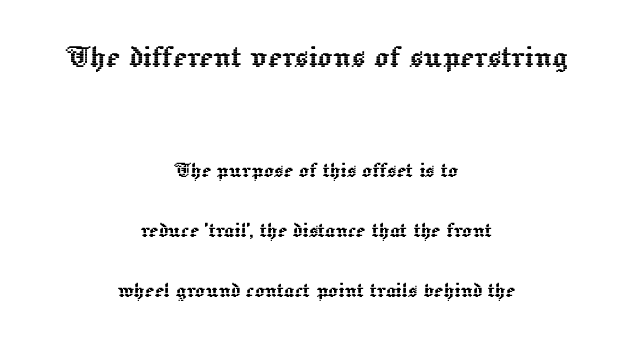
The image shows 37 px text type, upright; set centered, loose line spacing (2.41x), normal letter spacing, not underlined; the first (top) block is 1.48x larger; a medium x-height.
